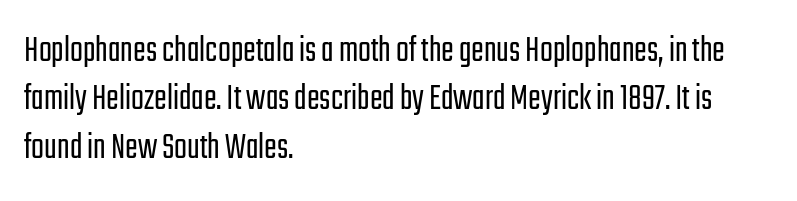
The image shows 38 px light, condensed sans-serif type, upright; set left-aligned, normal line spacing (1.27x), normal letter spacing, not underlined; low stroke contrast and a medium x-height.
